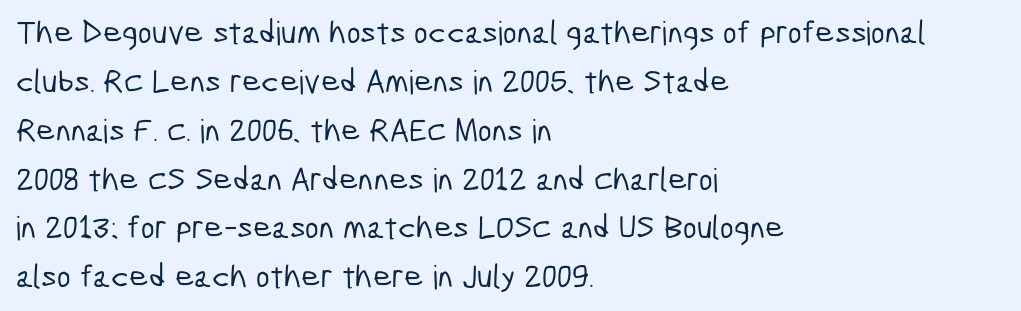
Note the varied advance widths — an 'i' is clearly narrower than an 'm'. The gaps between neighbouring characters are ordinary and unremarkable. One-word summary of the alignment: left. Honestly, there is no underline to notice here at all. Quick note: interline space is typical. Observe the absence of serifs on each vertical stroke in this sample.
